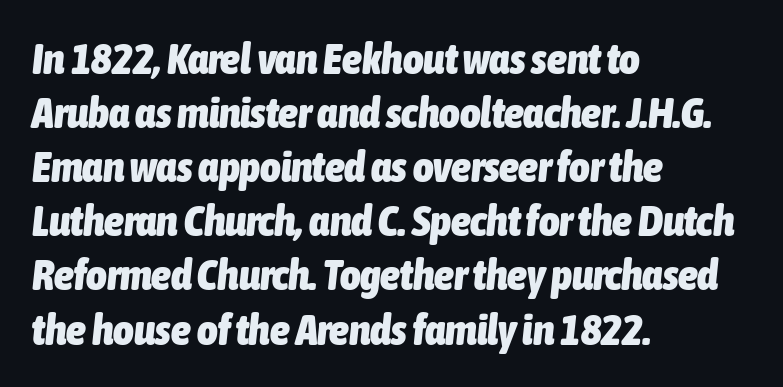
The image shows 44 px heavy, condensed type, italic (leaning right); set left-aligned, line spacing 1.23x, normal letter spacing, not underlined; low stroke contrast and a medium x-height.
